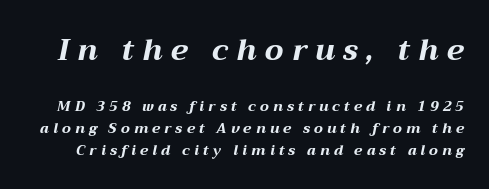
The image shows 29 px bold, wide type, italic (leaning right); set normal line spacing (1.58x), unusually wide letter spacing (+0.29 em), not underlined; the first (top) block is 2.07x larger; medium stroke contrast and a medium x-height.
